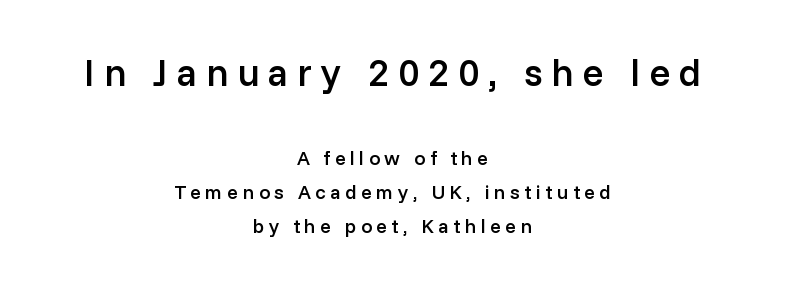
You can tell it's not italic because the verticals are truly vertical. Alignment: centered. Scale decreases going downward across the two blocks. Lines of text with bare space underneath.
